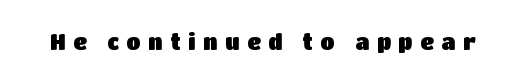
Q: Is the text italic (slanted)? A: No, it is upright.
Q: Is the text underlined? A: No.
Q: Is the spacing between letters normal or unusually wide? A: Unusually wide.
